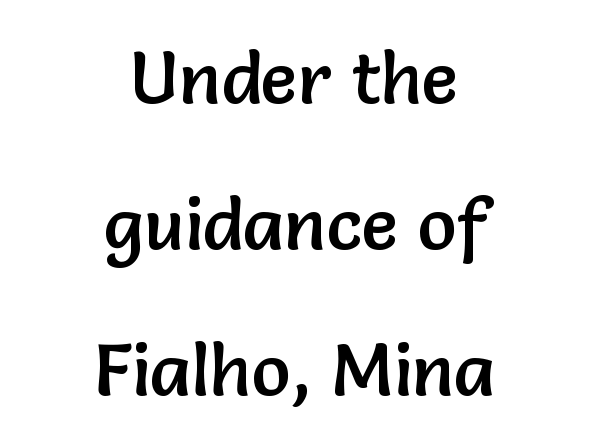
The image shows 73 px sans-serif type, upright; set centered, loose line spacing (2.0x), normal letter spacing, not underlined; low stroke contrast and a medium x-height.
